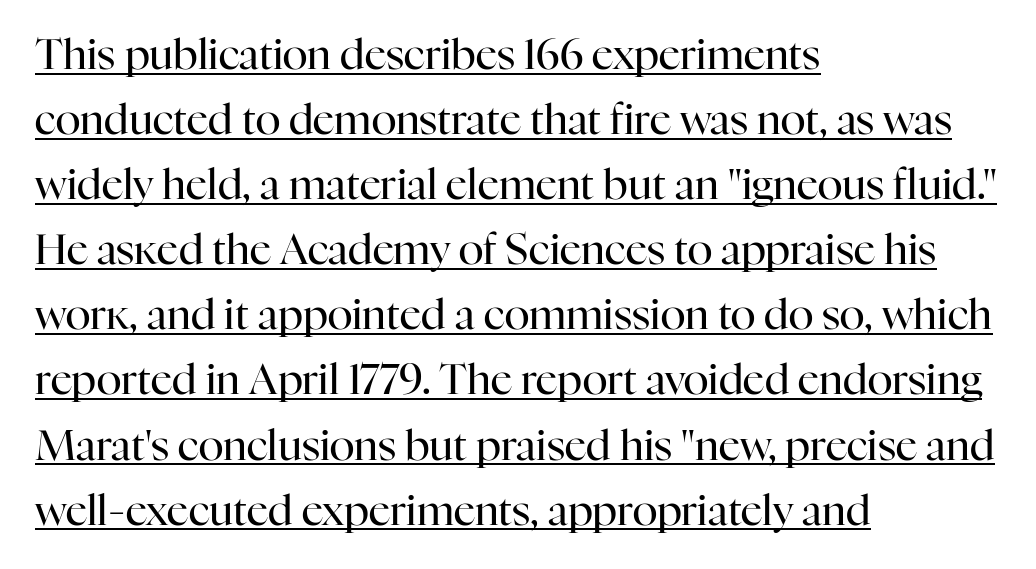
The image shows 42 px regular-weight serif type, upright; set left-aligned, normal line spacing (1.55x), normal letter spacing, underlined; high stroke contrast and a medium x-height.
